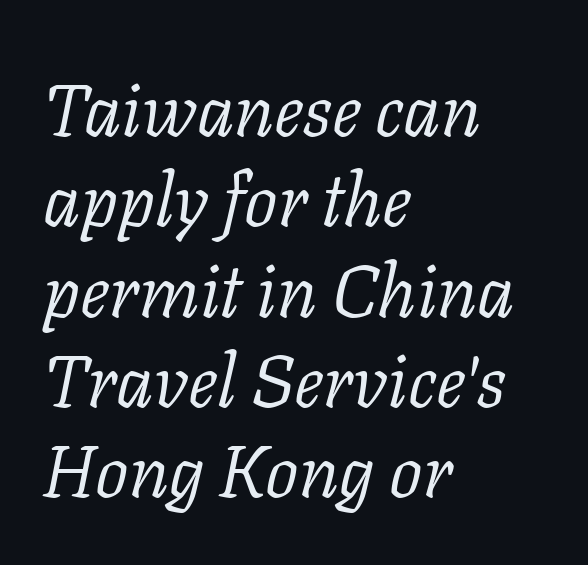
Q: Is the text bold? A: No.
Q: Is the text italic (slanted)? A: Yes, it leans right by about 11 degrees.
Q: Is the typeface a serif or a sans-serif typeface? A: Serif.
Q: Is the text underlined? A: No.
Q: How is the paragraph aligned? A: Left-aligned.
Q: Is the spacing between letters normal or unusually wide? A: Normal.
Q: Width (condensed, normal, or wide)? A: Normal.
Q: Stroke contrast? A: Low.
Q: x-height? A: Medium.
Q: Monospaced? A: No.
